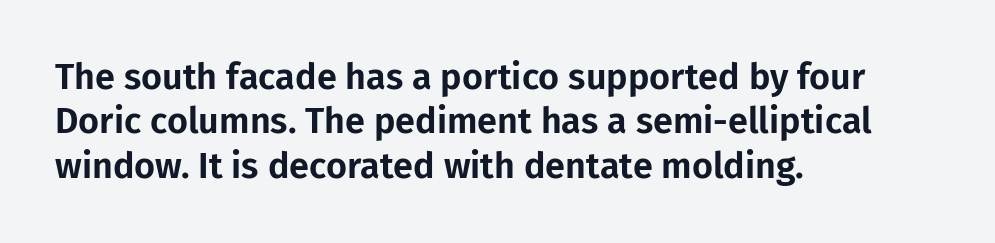
{"serif": "no", "italic": "no", "width": "normal", "stroke_contrast": "low", "x_height": "medium", "monospaced": "no", "underline": "no", "align": "left", "line_spacing_ratio": 1.23, "letter_spacing": "normal", "letter_spacing_em": 0.0, "glyph_px": 36}
